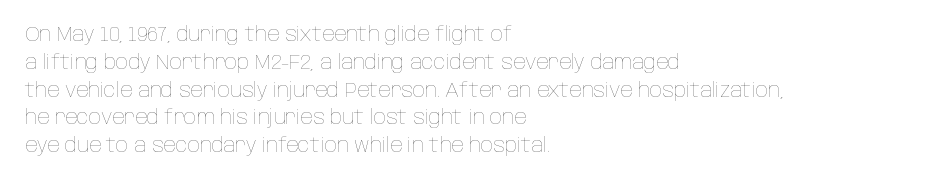
The image shows 20 px text type, upright; set left-aligned, normal line spacing (1.39x), normal letter spacing, not underlined.
